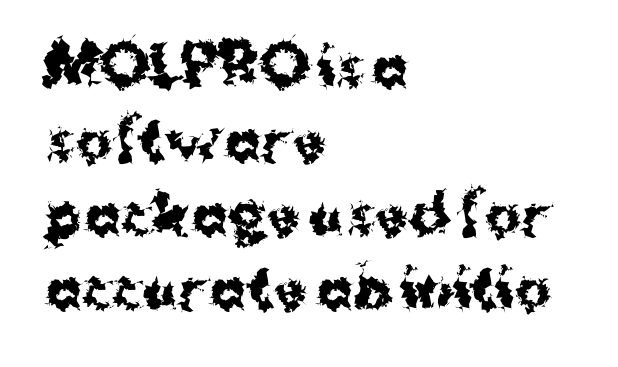
The image shows 54 px bold sans-serif type, upright; set left-aligned, normal line spacing (1.37x), normal letter spacing, not underlined; medium stroke contrast and a medium x-height.
